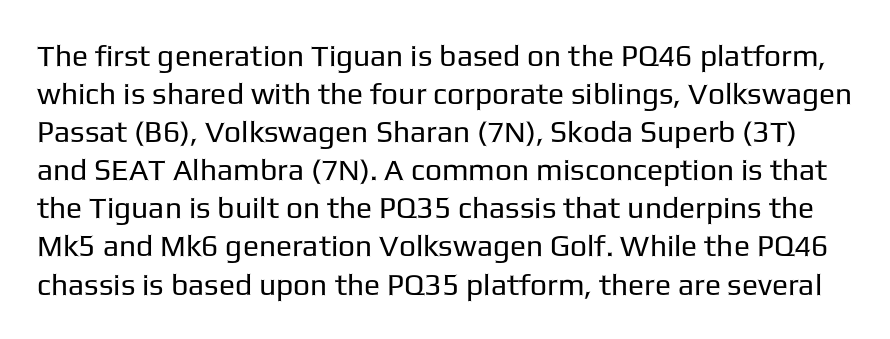
{"serif": "no", "italic": "no", "bold": "no", "weight": "regular", "width": "normal", "stroke_contrast": "low", "x_height": "medium", "monospaced": "no", "underline": "no", "line_spacing": "normal", "line_spacing_ratio": 1.27, "letter_spacing": "normal", "letter_spacing_em": 0.0, "glyph_px": 30}
